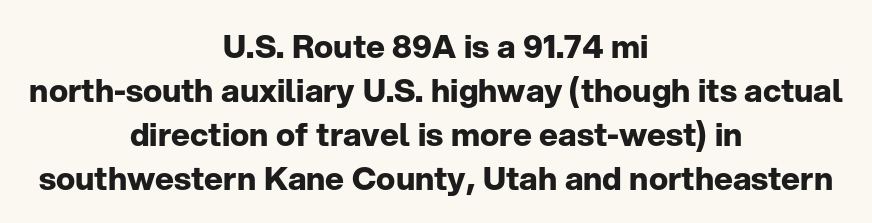
Grotesque or geometric, the face here clearly has no serifs. The letters advance in unequal steps, a hallmark of proportional type. Unlike italic type, these characters show no tilt at all. Typesetter's note: full bold, strokes at maximum text heaviness. Whoever set this chose a conventional vertical rhythm.
